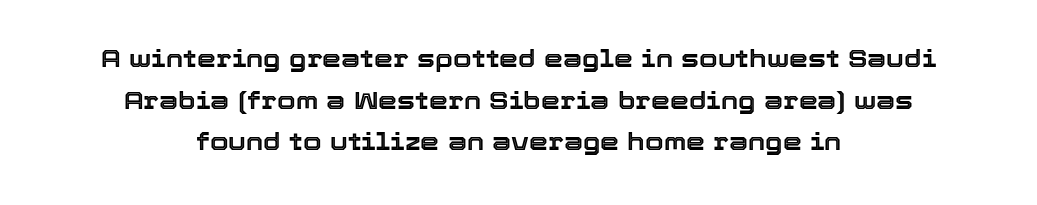
Q: Is the text italic (slanted)? A: No, it is upright.
Q: Is the text underlined? A: No.
Q: How is the paragraph aligned? A: Centered.
Q: Is the spacing between letters normal or unusually wide? A: Normal.
